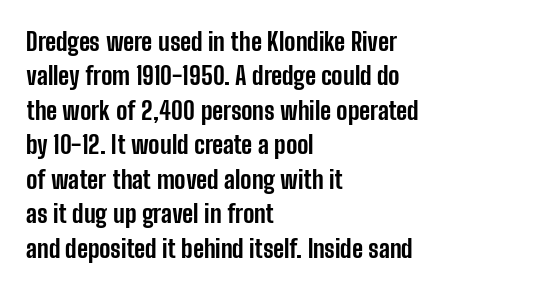
The image shows 25 px bold type, upright; set left-aligned, normal line spacing (1.38x), normal letter spacing, not underlined.
